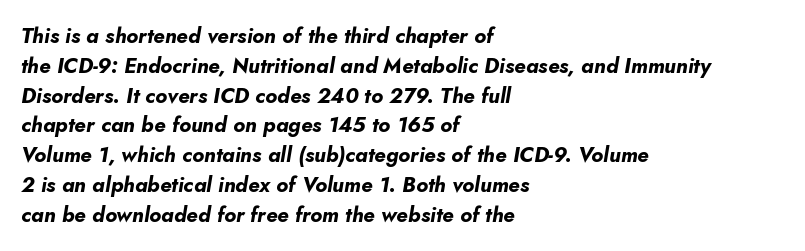
{"italic": "yes", "lean": "right", "slant_degrees": 10, "bold": "yes", "underline": "no", "align": "left", "line_spacing": "normal", "line_spacing_ratio": 1.42, "letter_spacing": "normal", "letter_spacing_em": 0.0, "glyph_px": 21}
